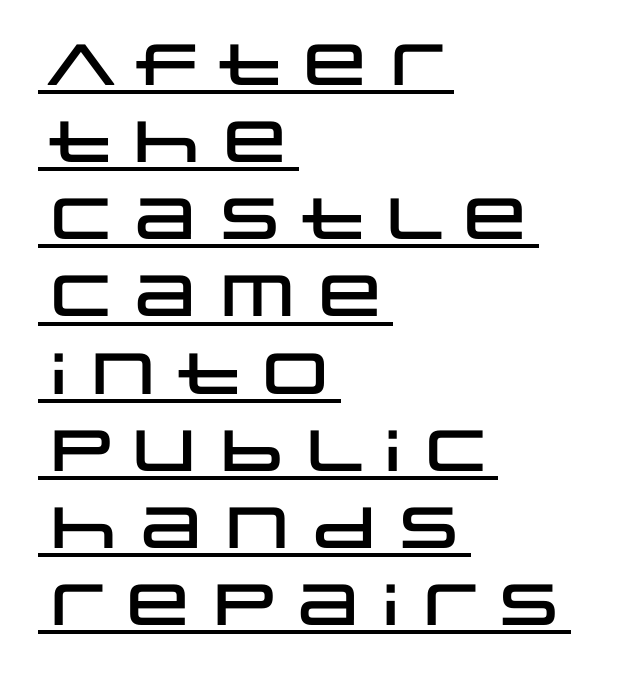
The ragged edge is on the right, which tells us the setting is flush left. Do the characters align in a grid? No, the font is proportional. These lines keep a tight, regular rhythm from letter to letter. Serif or sans? Sans — the stroke terminals are bare. The rendering uses the underline text-decoration.
